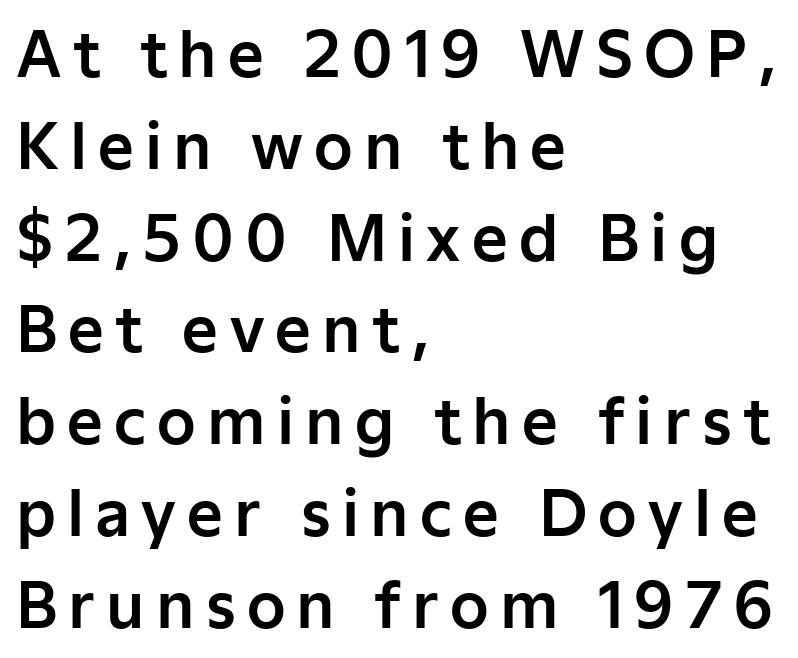
{"serif": "no", "italic": "no", "width": "normal", "stroke_contrast": "low", "x_height": "medium", "monospaced": "no", "underline": "no", "align": "left", "line_spacing": "normal", "line_spacing_ratio": 1.48, "glyph_px": 62}
